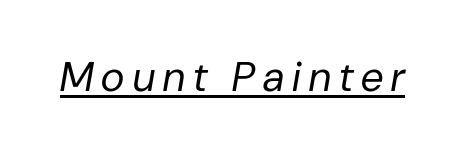
Q: Is the text bold? A: No.
Q: Is the text italic (slanted)? A: Yes, it leans right by about 10 degrees.
Q: Is the text underlined? A: Yes.
Q: Is the spacing between letters normal or unusually wide? A: Unusually wide.
Q: Width (condensed, normal, or wide)? A: Normal.
Q: Stroke contrast? A: Low.
Q: x-height? A: Medium.
Q: Monospaced? A: No.
